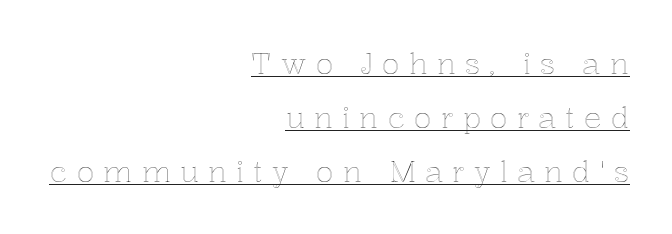
Q: Is the text italic (slanted)? A: No, it is upright.
Q: Is the text underlined? A: Yes.
Q: How is the paragraph aligned? A: Right-aligned.
Q: Is the spacing between letters normal or unusually wide? A: Unusually wide.
Q: Width (condensed, normal, or wide)? A: Normal.
Q: x-height? A: Medium.
Q: Monospaced? A: No.
